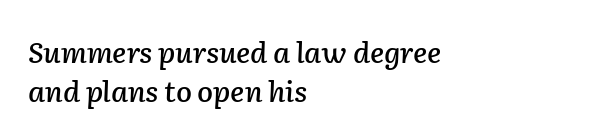
Nobody touched the tracking dial on this one. This sample keeps an unexceptional amount of space between lines. Bare-footed words on every line. Style check: oblique.
